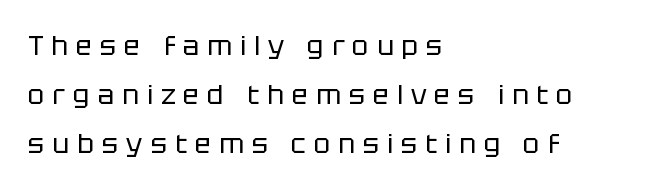
Q: Is the text bold? A: No.
Q: Is the text italic (slanted)? A: No, it is upright.
Q: Is the text underlined? A: No.
Q: How is the paragraph aligned? A: Left-aligned.
Q: Is the spacing between letters normal or unusually wide? A: Unusually wide.
